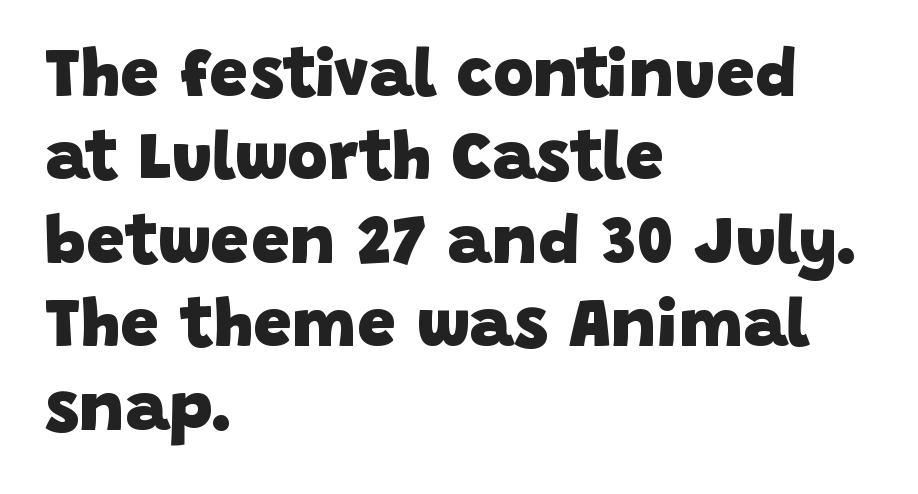
{"serif": "no", "bold": "yes", "weight": "heavy", "width": "normal", "stroke_contrast": "low", "x_height": "large", "monospaced": "no", "underline": "no", "align": "left", "line_spacing_ratio": 1.21, "letter_spacing": "normal", "letter_spacing_em": 0.0, "glyph_px": 69}
